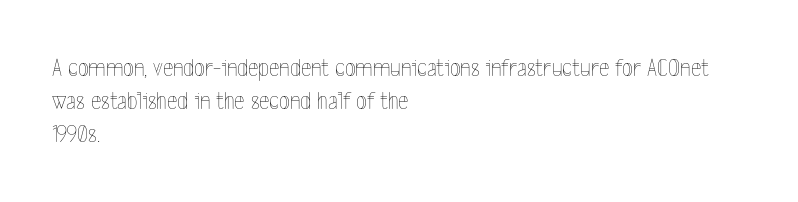
The image shows 25 px text type, upright; set left-aligned, normal line spacing (1.33x), normal letter spacing, not underlined.
